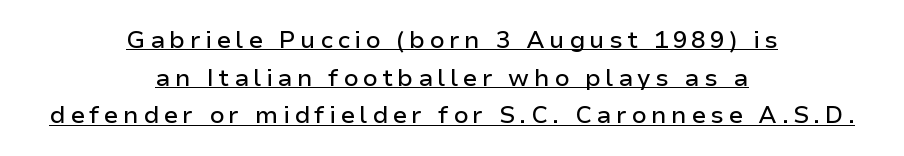
{"italic": "no", "underline": "yes", "align": "center", "line_spacing": "normal", "line_spacing_ratio": 1.57, "glyph_px": 24}
